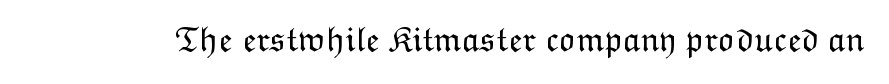
{"italic": "no", "bold": "no", "weight": "light", "width": "normal", "stroke_contrast": "low", "x_height": "medium", "monospaced": "no", "underline": "no", "letter_spacing": "normal", "letter_spacing_em": 0.0, "glyph_px": 36}
